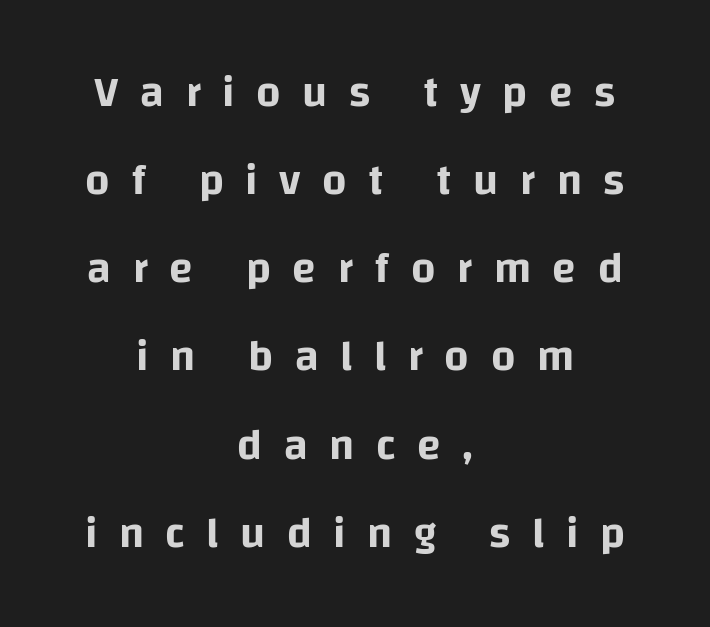
{"serif": "no", "italic": "no", "width": "normal", "stroke_contrast": "low", "x_height": "large", "monospaced": "no", "underline": "no", "align": "center", "line_spacing": "loose", "line_spacing_ratio": 2.05, "letter_spacing": "wide", "letter_spacing_em": 0.5, "glyph_px": 43}
